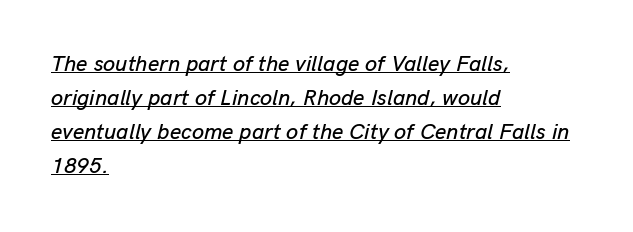
Line spacing here is normal. Here the glyphs are tracked normally, forming tight word shapes. The rendering uses the underline text-decoration. Horizontal alignment here is leftward, the default for most running prose. Compared with ordinary roman type, these characters are visibly tilted.
